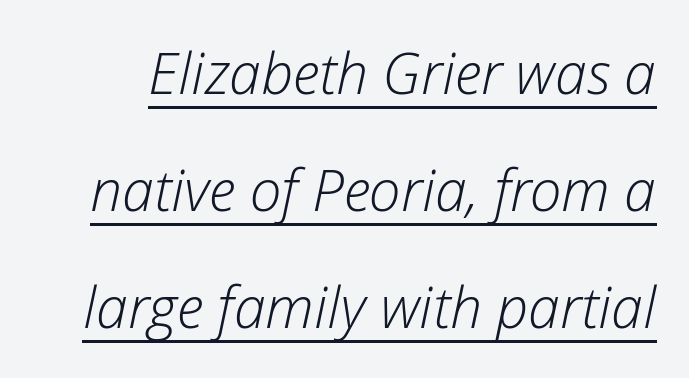
Q: Is the text bold? A: No.
Q: Is the text italic (slanted)? A: Yes, it leans right by about 12 degrees.
Q: Is the text underlined? A: Yes.
Q: Is the spacing between letters normal or unusually wide? A: Normal.
Q: Is the spacing between lines tight, normal or loose? A: Loose.
Q: Width (condensed, normal, or wide)? A: Normal.
Q: Stroke contrast? A: Low.
Q: x-height? A: Medium.
Q: Monospaced? A: No.
